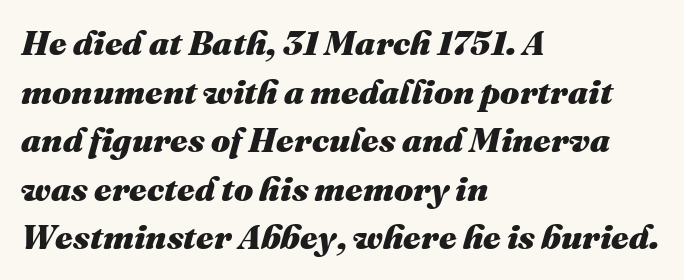
{"italic": "yes", "lean": "right", "slant_degrees": 16, "bold": "yes", "weight": "heavy", "width": "normal", "stroke_contrast": "medium", "x_height": "medium", "monospaced": "no", "underline": "no", "align": "left", "line_spacing": "normal", "line_spacing_ratio": 1.43, "letter_spacing": "normal", "letter_spacing_em": 0.0, "glyph_px": 34}
